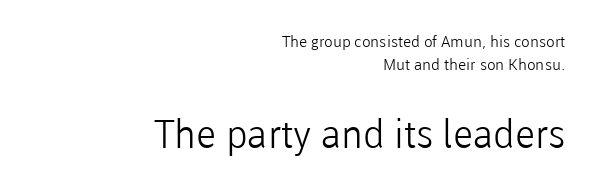
Q: Is the text bold? A: No.
Q: Is the text italic (slanted)? A: No, it is upright.
Q: Is the typeface a serif or a sans-serif typeface? A: Sans-serif.
Q: Is the text underlined? A: No.
Q: How is the paragraph aligned? A: Right-aligned.
Q: Is the spacing between letters normal or unusually wide? A: Normal.
Q: Is the spacing between lines tight, normal or loose? A: Normal.
Q: Which block of text is set in a larger size, the first (top) or the second (bottom)? A: The second (bottom) one.
Q: Width (condensed, normal, or wide)? A: Normal.
Q: Stroke contrast? A: Low.
Q: x-height? A: Medium.
Q: Monospaced? A: No.
